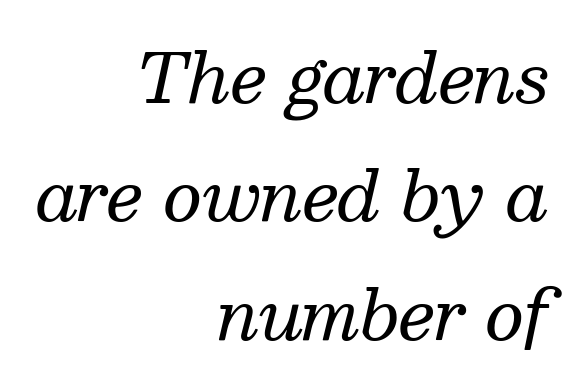
{"serif": "yes", "italic": "yes", "lean": "right", "slant_degrees": 13, "bold": "no", "weight": "regular", "width": "normal", "stroke_contrast": "medium", "x_height": "medium", "monospaced": "no", "underline": "no", "align": "right", "line_spacing_ratio": 1.74, "letter_spacing": "normal", "letter_spacing_em": 0.0, "glyph_px": 68}
